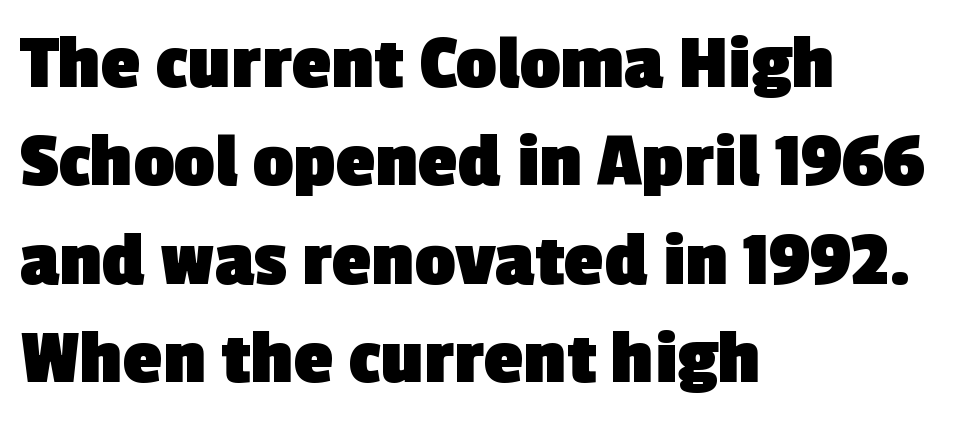
Visually the block forms a straight wall on the left and a jagged coastline on the right. Descenders are the only things crossing below the line. This rendering leaves character spacing at its baseline value. Every letter is thick-stroked: bold, no question.
